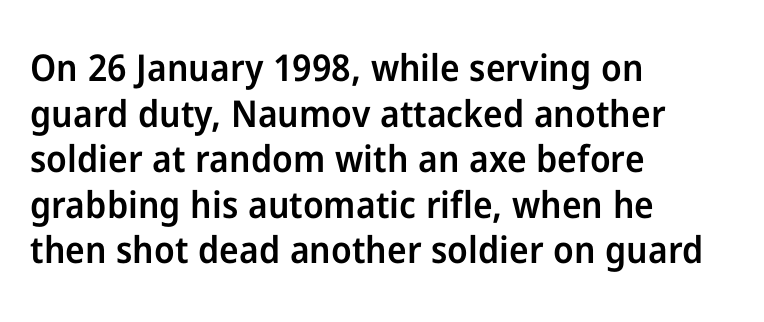
The image shows 37 px semibold sans-serif type, upright; set left-aligned, line spacing 1.23x, normal letter spacing, not underlined; low stroke contrast and a medium x-height.
